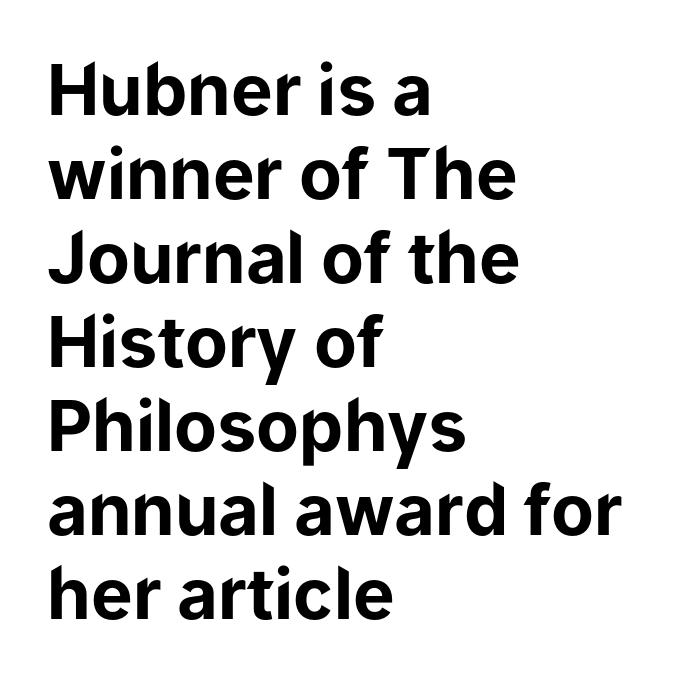
The image shows 70 px bold sans-serif type, upright; set left-aligned, line spacing 1.2x, normal letter spacing, not underlined; low stroke contrast and a medium x-height.
